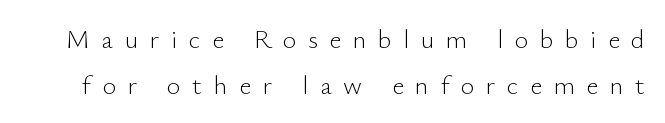
The image shows 26 px text type, upright; set line spacing 1.78x, unusually wide letter spacing (+0.45 em), not underlined.
